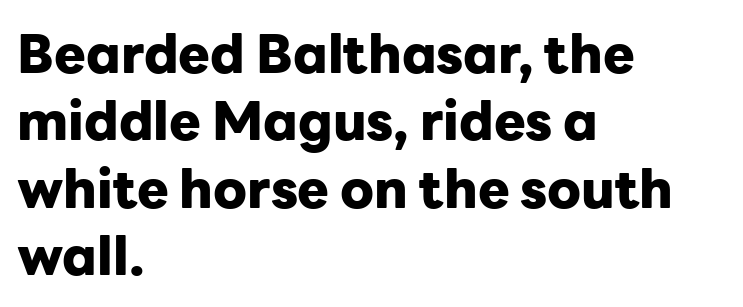
Baseline-to-baseline distance is the conventional proportion of letter height. The rendering keeps characters at their native spacing. Weight: bold. When letters stand straight like this, we call the style roman or upright. These lines are composed in type without serifs. The compositor pushed each line to the left boundary.
